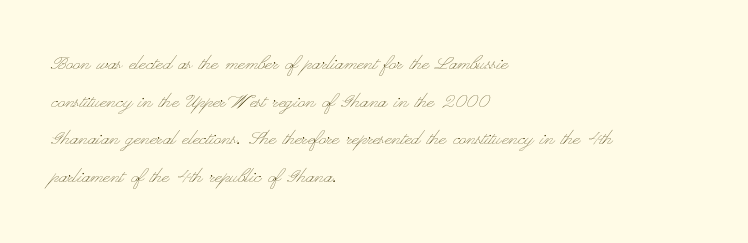
{"bold": "no", "underline": "no", "align": "left", "line_spacing": "normal", "line_spacing_ratio": 1.57, "letter_spacing": "normal", "letter_spacing_em": 0.0, "glyph_px": 24}
